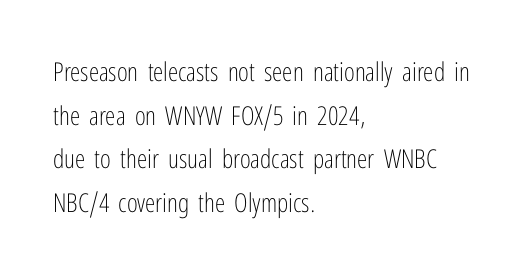
The image shows 26 px text type, upright; set left-aligned, normal line spacing (1.68x), normal letter spacing, not underlined.
